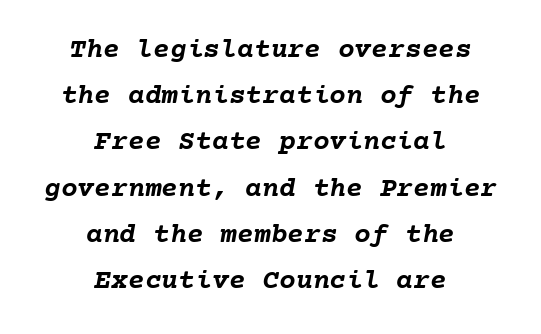
The words here are not underlined. As a designer I'd log this as weight 700, bold. The letters march in equal steps, a hallmark of fixed-pitch type. The line texture is even and compact thanks to regular tracking. Is the block centered? Yes — each line is placed symmetrically about the middle. Honestly, the row spacing looks completely unremarkable.
